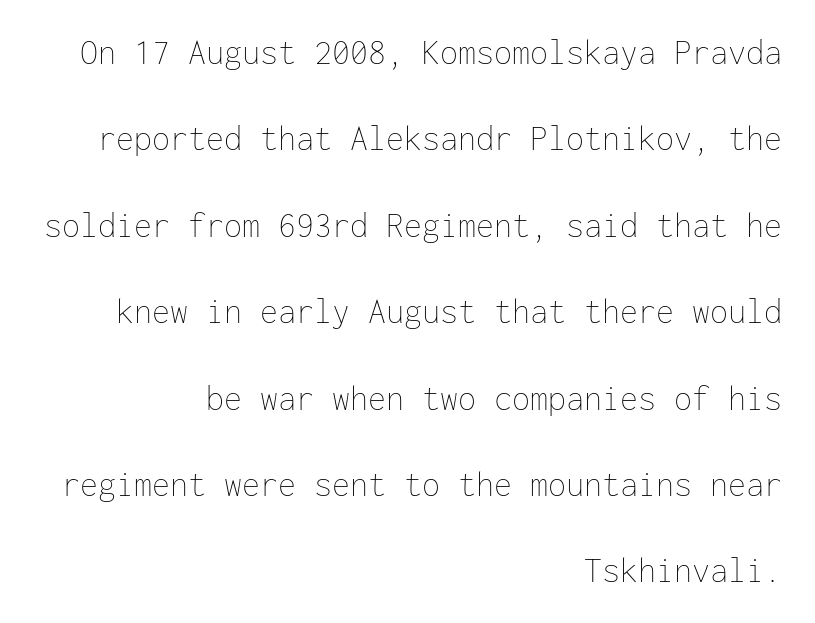
Q: Is the text bold? A: No.
Q: Is the text italic (slanted)? A: No, it is upright.
Q: Is the text underlined? A: No.
Q: How is the paragraph aligned? A: Right-aligned.
Q: Is the spacing between letters normal or unusually wide? A: Normal.
Q: Is the spacing between lines tight, normal or loose? A: Loose.
Q: Width (condensed, normal, or wide)? A: Normal.
Q: Stroke contrast? A: Low.
Q: x-height? A: Medium.
Q: Monospaced? A: Yes.
